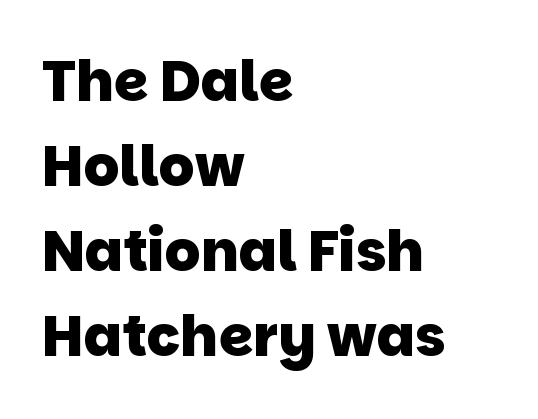
{"serif": "no", "bold": "yes", "weight": "heavy", "width": "normal", "stroke_contrast": "low", "x_height": "large", "monospaced": "no", "underline": "no", "align": "left", "line_spacing": "normal", "line_spacing_ratio": 1.52, "letter_spacing": "normal", "letter_spacing_em": 0.0, "glyph_px": 56}
